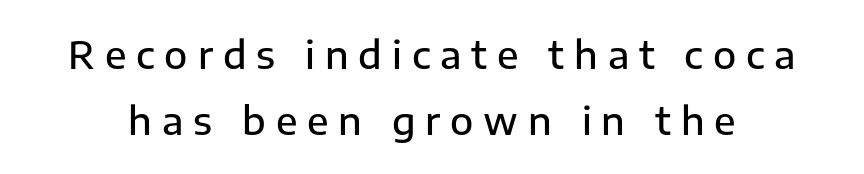
{"serif": "no", "italic": "no", "bold": "semi", "weight": "semibold", "width": "normal", "stroke_contrast": "low", "x_height": "medium", "monospaced": "no", "underline": "no", "line_spacing_ratio": 1.75, "letter_spacing": "wide", "letter_spacing_em": 0.26, "glyph_px": 38}
